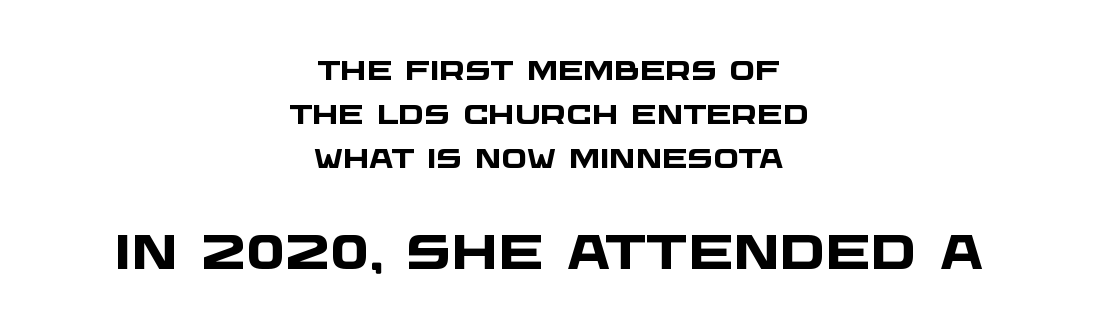
{"serif": "no", "bold": "yes", "weight": "heavy", "width": "wide", "stroke_contrast": "low", "x_height": "large", "monospaced": "no", "underline": "no", "align": "center", "line_spacing": "normal", "line_spacing_ratio": 1.63, "letter_spacing": "normal", "letter_spacing_em": 0.0, "larger_block": "second", "size_ratio": 1.78, "glyph_px": 48}
